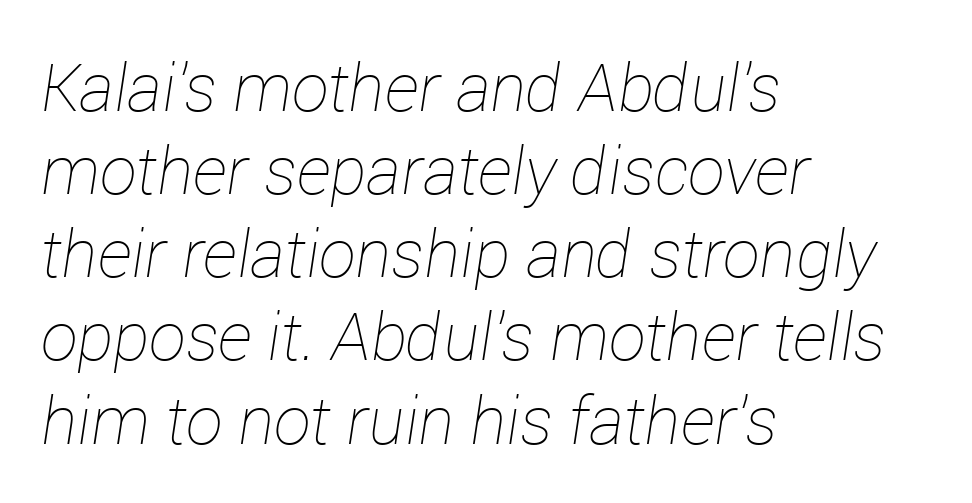
Q: Is the text bold? A: No.
Q: Is the text italic (slanted)? A: Yes, it leans right by about 12 degrees.
Q: Is the text underlined? A: No.
Q: How is the paragraph aligned? A: Left-aligned.
Q: Is the spacing between letters normal or unusually wide? A: Normal.
Q: Is the spacing between lines tight, normal or loose? A: Normal.
Q: Width (condensed, normal, or wide)? A: Normal.
Q: Stroke contrast? A: Low.
Q: x-height? A: Medium.
Q: Monospaced? A: No.
